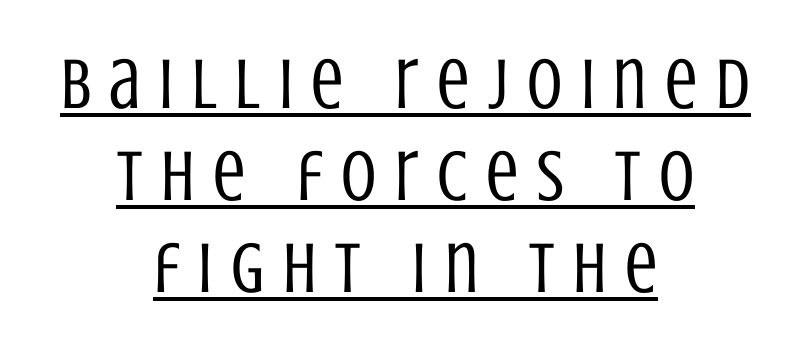
The image shows 72 px regular-weight, condensed sans-serif type, upright; set centered, normal line spacing (1.28x), unusually wide letter spacing (+0.26 em), underlined; low stroke contrast and a large x-height.
